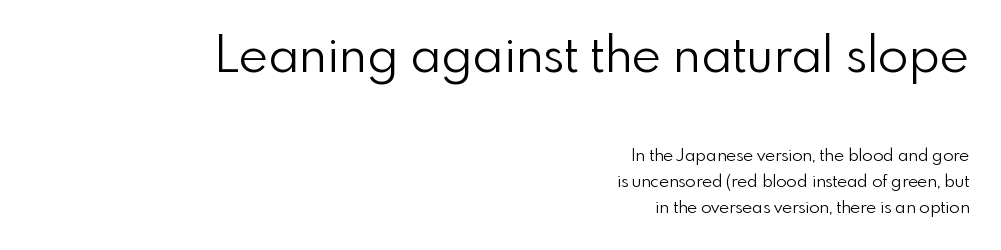
{"serif": "no", "italic": "no", "bold": "no", "weight": "light", "width": "normal", "stroke_contrast": "low", "x_height": "small", "monospaced": "no", "underline": "no", "align": "right", "line_spacing": "normal", "line_spacing_ratio": 1.51, "letter_spacing": "normal", "letter_spacing_em": 0.0, "larger_block": "first", "size_ratio": 2.94, "glyph_px": 50}
